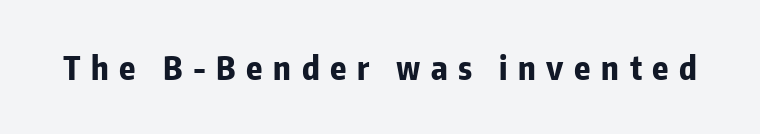
The type is letterspaced generously, with wide tracking. Serifs: no, the terminals of the letterforms are clean. The gap between lines stays unmarked. A typesetter would call this proportional, since set widths differ per character. You'd pick this weight for a headline — it's a proper bold. Is there any slant? The stems are plumb.
